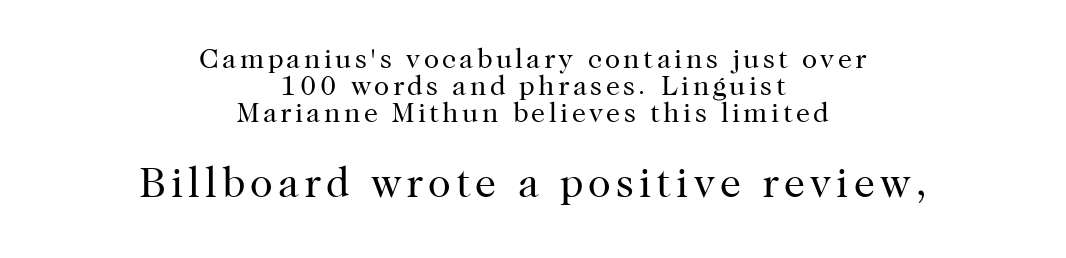
The image shows 42 px regular-weight serif type, upright; set centered, tight line spacing (0.96x), not underlined; the second (bottom) block is 1.5x larger; high stroke contrast and a medium x-height.
